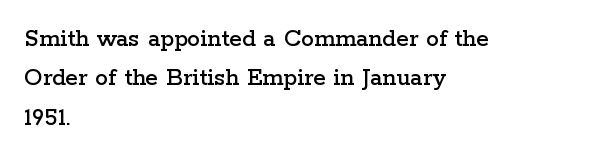
Q: Is the text italic (slanted)? A: No, it is upright.
Q: Is the text underlined? A: No.
Q: How is the paragraph aligned? A: Left-aligned.
Q: Is the spacing between letters normal or unusually wide? A: Normal.
Q: Is the spacing between lines tight, normal or loose? A: Normal.
